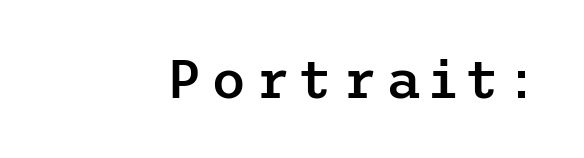
Stroke thickness is moderately raised; the sample reads as semibold. It's the straight-up-and-down kind of type. Rule under the text: the space is simply empty. Note: no serifs on the glyphs.
